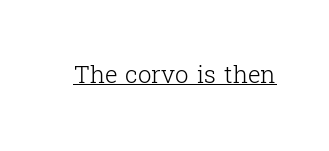
{"italic": "no", "bold": "no", "underline": "yes", "letter_spacing": "normal", "letter_spacing_em": 0.0, "glyph_px": 24}
